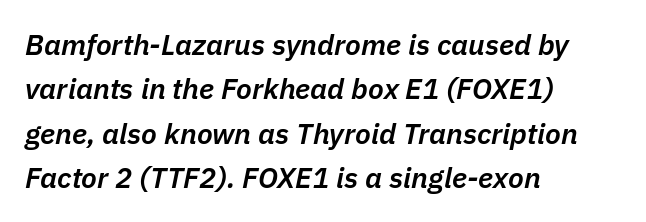
{"italic": "yes", "lean": "right", "slant_degrees": 11, "bold": "semi", "weight": "semibold", "width": "normal", "stroke_contrast": "low", "x_height": "medium", "monospaced": "no", "underline": "no", "align": "left", "line_spacing": "normal", "line_spacing_ratio": 1.53, "letter_spacing": "normal", "letter_spacing_em": 0.0, "glyph_px": 29}
